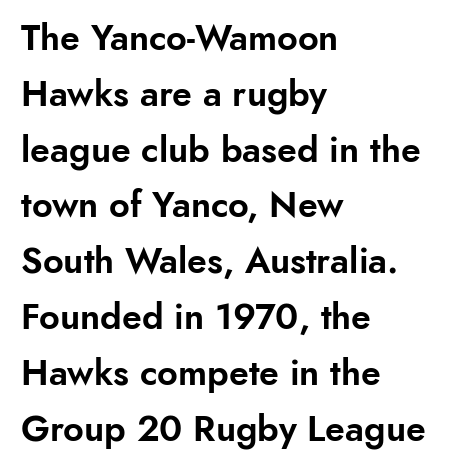
Where is the straight margin? On the left. These lines are rendered in a variable-pitch font. Is this a sans? Yes — the strokes have no serifs. Quick note: not italic, upright. The baseline area is clear.
